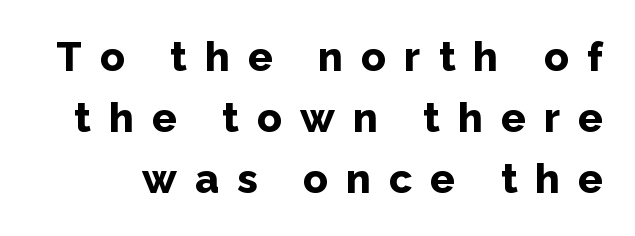
Ascenders rise straight up at ninety degrees. Is there much room between lines? A standard amount, neither cramped nor airy. The type is letterspaced generously, with wide tracking. On the weight axis this lands at bold, roughly 700. Looks like regular typesetting: each glyph gets only the width it needs.
